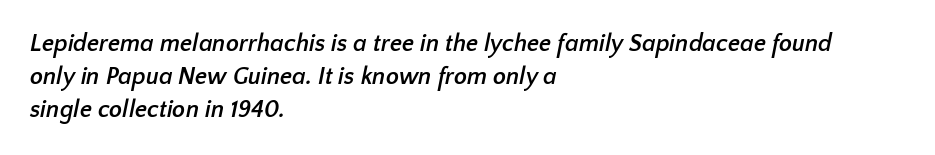
Honestly, the letter spacing is just normal — you wouldn't notice it. Typeset ragged right — the left edge is the straight one. The passage shown is emphatically bold. Lines of text with bare space underneath. The passage shown stacks its lines at a standard gap.
